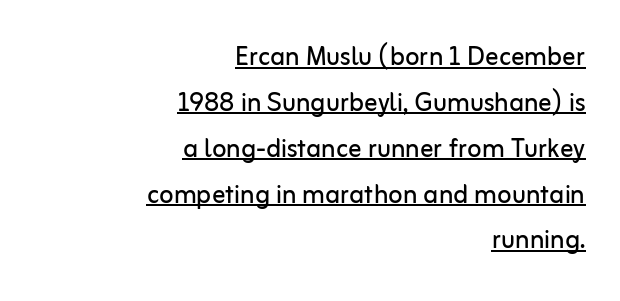
The image shows 33 px regular-weight sans-serif type, upright; set right-aligned, normal line spacing (1.39x), normal letter spacing, underlined; low stroke contrast and a medium x-height.
